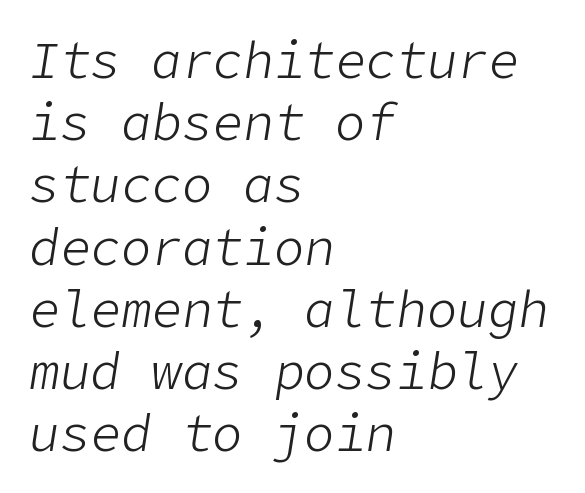
{"italic": "yes", "lean": "right", "slant_degrees": 9, "bold": "no", "weight": "light", "width": "normal", "stroke_contrast": "low", "x_height": "medium", "underline": "no", "align": "left", "line_spacing_ratio": 1.22, "letter_spacing": "normal", "letter_spacing_em": 0.0, "glyph_px": 51}
